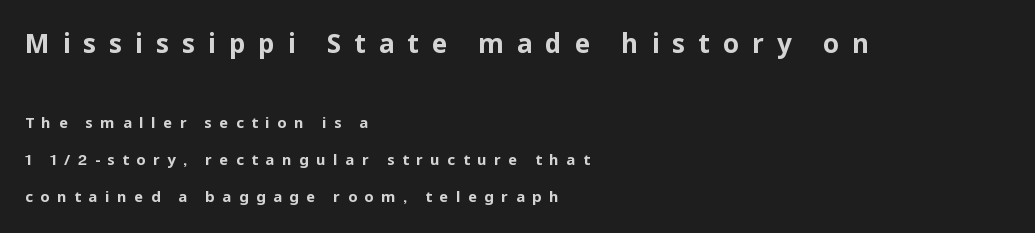
{"italic": "no", "bold": "yes", "underline": "no", "align": "left", "line_spacing": "loose", "line_spacing_ratio": 2.49, "letter_spacing": "wide", "letter_spacing_em": 0.5, "larger_block": "first", "size_ratio": 1.73, "glyph_px": 26}
